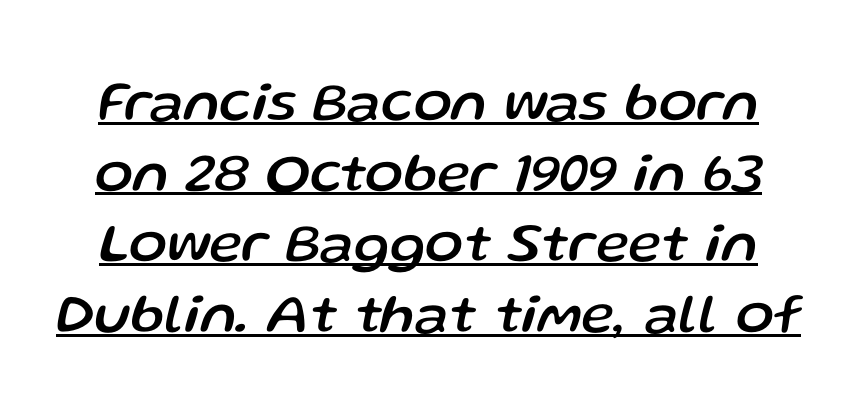
The image shows 56 px text type, italic (leaning right); set normal line spacing (1.26x), normal letter spacing, underlined; low stroke contrast and a medium x-height.
